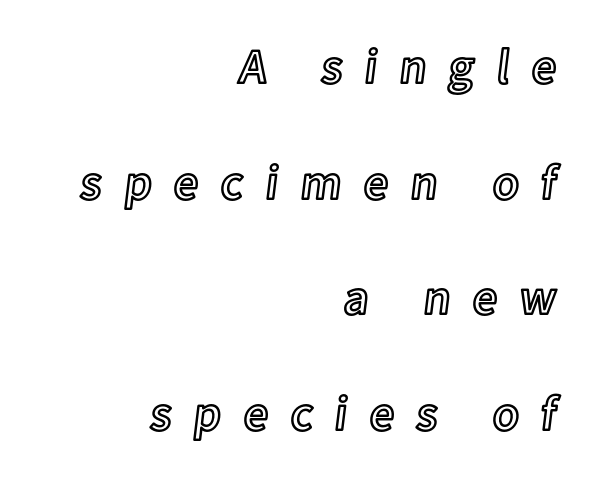
Q: Is the text italic (slanted)? A: Yes.
Q: Is the text underlined? A: No.
Q: How is the paragraph aligned? A: Right-aligned.
Q: Is the spacing between letters normal or unusually wide? A: Unusually wide.
Q: Is the spacing between lines tight, normal or loose? A: Loose.
Q: Width (condensed, normal, or wide)? A: Normal.
Q: x-height? A: Medium.
Q: Monospaced? A: No.
